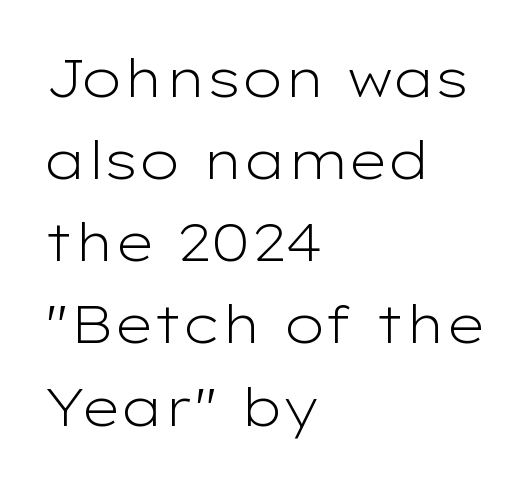
Q: Is the text bold? A: No.
Q: Is the text italic (slanted)? A: No, it is upright.
Q: Is the typeface a serif or a sans-serif typeface? A: Sans-serif.
Q: Is the text underlined? A: No.
Q: How is the paragraph aligned? A: Left-aligned.
Q: Is the spacing between letters normal or unusually wide? A: Normal.
Q: Is the spacing between lines tight, normal or loose? A: Normal.
Q: Width (condensed, normal, or wide)? A: Wide.
Q: Stroke contrast? A: Low.
Q: x-height? A: Medium.
Q: Monospaced? A: No.
